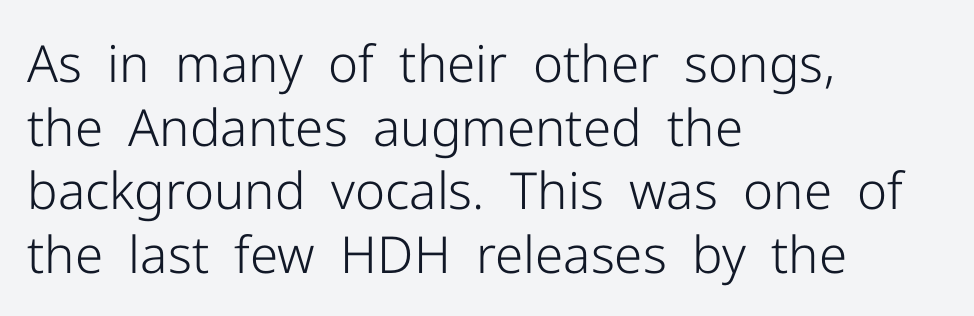
The passage shown is not underscored anywhere. These lines stack with their left ends in a neat column. These glyphs show unthickened strokes, regular width or finer. A sans-serif font was chosen for this passage. Rows of type keep a routine distance in the vertical direction.
